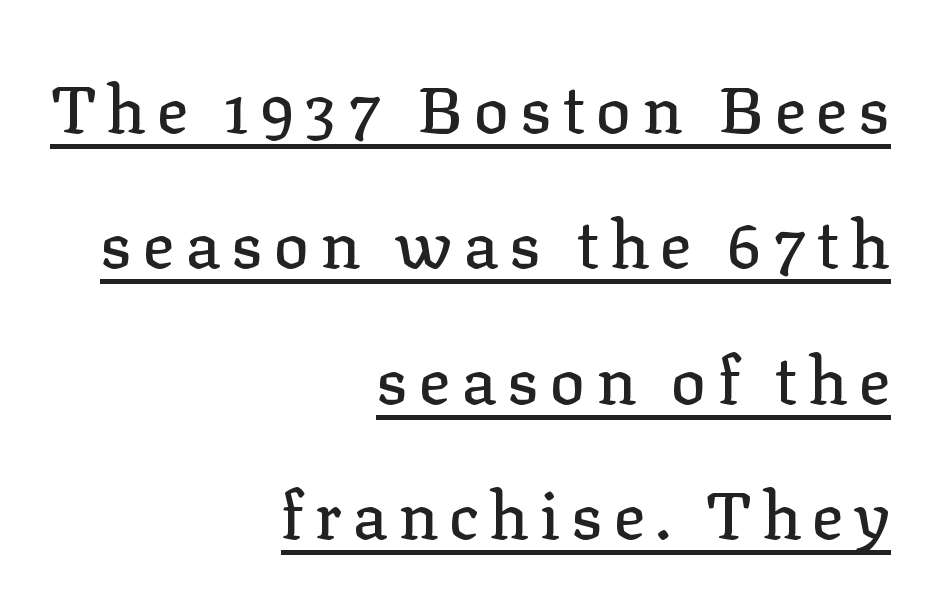
This block would shrink considerably if given ordinary leading; it's expanded now. Notice how a bar underscores the lettering throughout. Designer's note — italics off, roman on. These lines stack with their right ends in a neat column.
